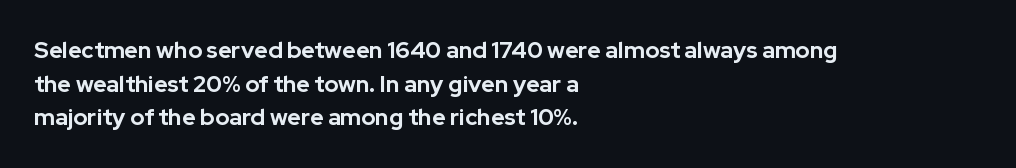
Q: Is the text bold? A: Yes.
Q: Is the text italic (slanted)? A: No, it is upright.
Q: Is the text underlined? A: No.
Q: How is the paragraph aligned? A: Left-aligned.
Q: Is the spacing between letters normal or unusually wide? A: Normal.
Q: Is the spacing between lines tight, normal or loose? A: Normal.
